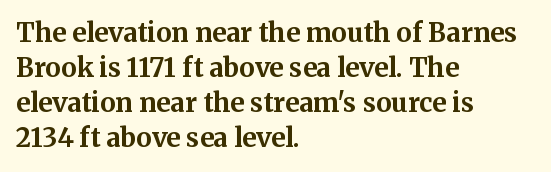
The image shows 26 px bold type, upright; set left-aligned, normal line spacing (1.35x), normal letter spacing, not underlined.
